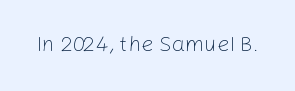
Q: Is the text bold? A: No.
Q: Is the text italic (slanted)? A: No, it is upright.
Q: Is the text underlined? A: No.
Q: Is the spacing between letters normal or unusually wide? A: Normal.
